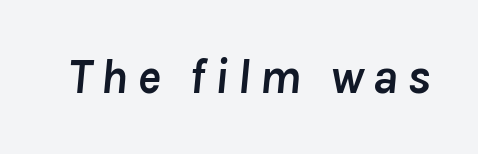
The image shows 49 px semibold type, italic (leaning right); set not underlined; low stroke contrast and a medium x-height.
